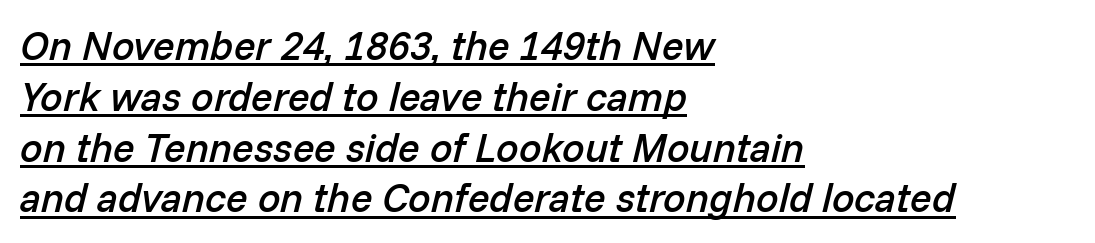
Q: Is the text bold? A: Semi-bold.
Q: Is the text italic (slanted)? A: Yes, it leans right by about 14 degrees.
Q: Is the text underlined? A: Yes.
Q: How is the paragraph aligned? A: Left-aligned.
Q: Is the spacing between letters normal or unusually wide? A: Normal.
Q: Is the spacing between lines tight, normal or loose? A: Normal.
Q: Width (condensed, normal, or wide)? A: Normal.
Q: Stroke contrast? A: Low.
Q: x-height? A: Medium.
Q: Monospaced? A: No.
